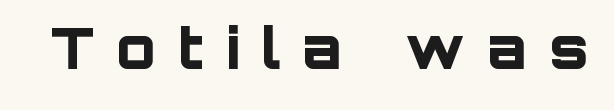
{"serif": "no", "italic": "no", "bold": "yes", "weight": "bold", "width": "normal", "stroke_contrast": "low", "x_height": "large", "monospaced": "no", "underline": "no", "letter_spacing": "wide", "letter_spacing_em": 0.39, "glyph_px": 57}
